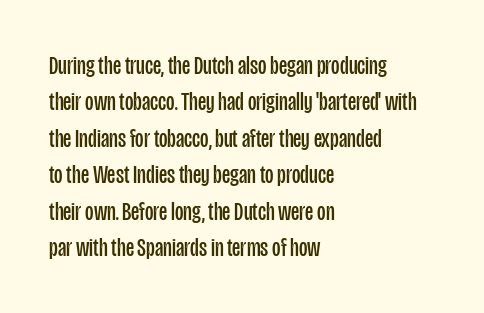
{"italic": "no", "bold": "no", "underline": "no", "align": "left", "line_spacing": "normal", "line_spacing_ratio": 1.4, "letter_spacing": "normal", "letter_spacing_em": 0.0, "glyph_px": 26}
